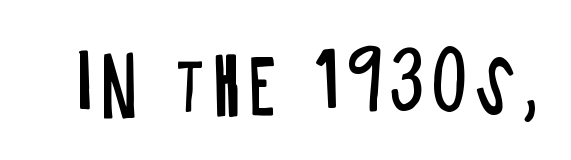
The image shows 75 px regular-weight, condensed sans-serif type, upright; set not underlined; low stroke contrast and a large x-height.
